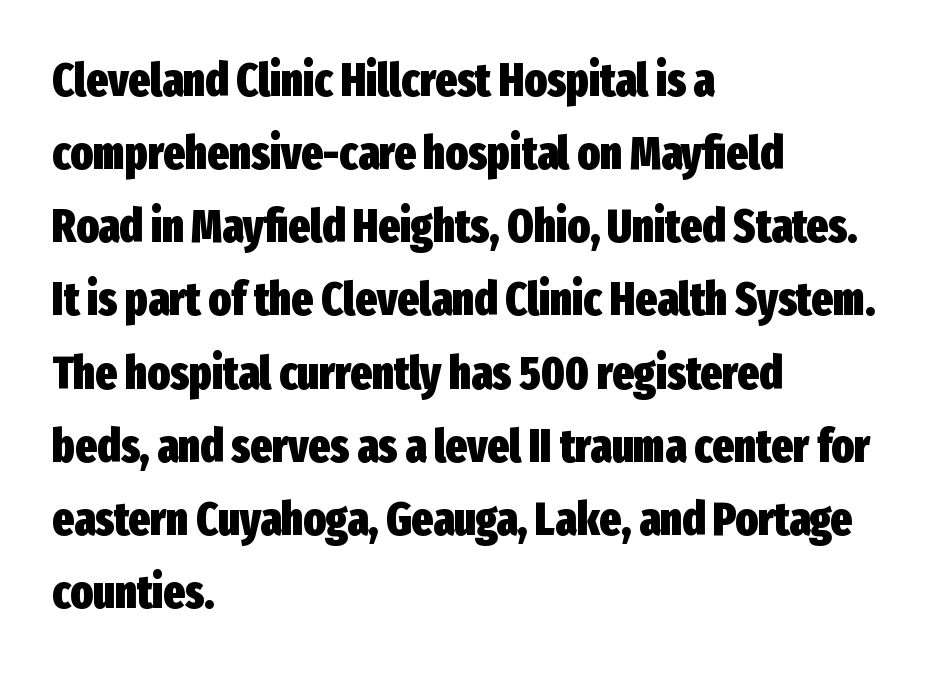
Q: Is the text bold? A: Yes.
Q: Is the text italic (slanted)? A: No, it is upright.
Q: Is the typeface a serif or a sans-serif typeface? A: Sans-serif.
Q: Is the text underlined? A: No.
Q: How is the paragraph aligned? A: Left-aligned.
Q: Is the spacing between letters normal or unusually wide? A: Normal.
Q: Is the spacing between lines tight, normal or loose? A: Normal.
Q: Width (condensed, normal, or wide)? A: Condensed.
Q: Stroke contrast? A: Low.
Q: x-height? A: Medium.
Q: Monospaced? A: No.
